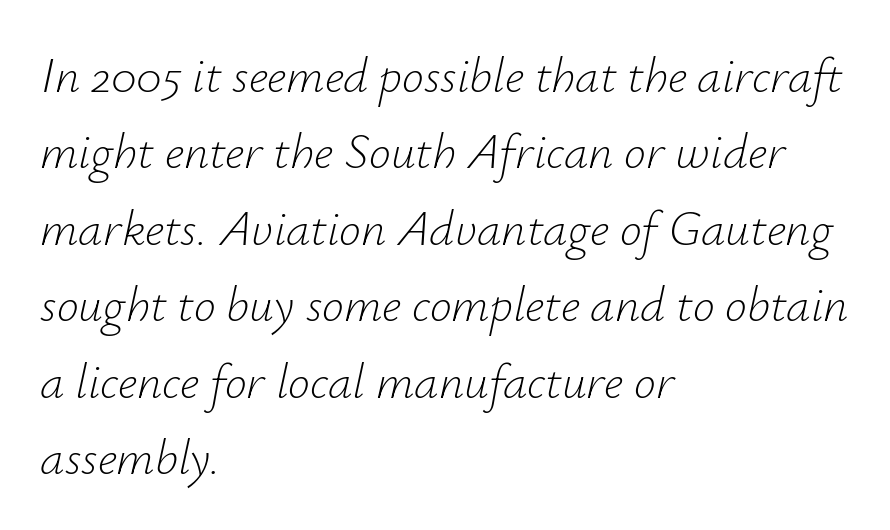
The image shows 49 px light type, italic (leaning right); set left-aligned, normal line spacing (1.56x), normal letter spacing, not underlined; low stroke contrast and a small x-height.
